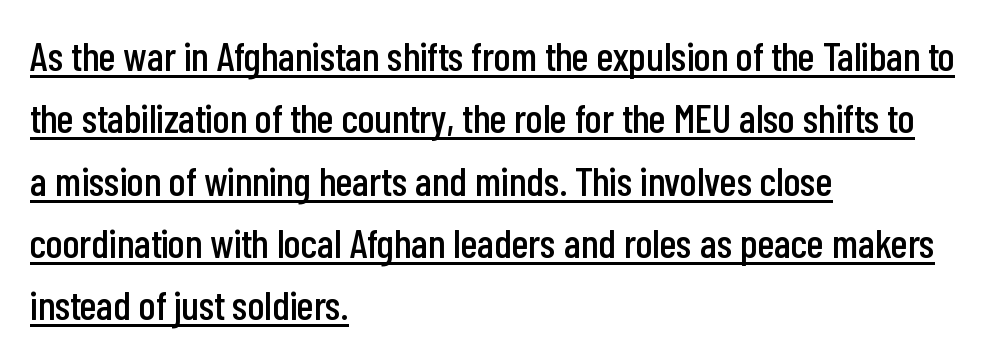
Q: Is the text italic (slanted)? A: No, it is upright.
Q: Is the typeface a serif or a sans-serif typeface? A: Sans-serif.
Q: Is the text underlined? A: Yes.
Q: How is the paragraph aligned? A: Left-aligned.
Q: Is the spacing between letters normal or unusually wide? A: Normal.
Q: Is the spacing between lines tight, normal or loose? A: Normal.
Q: Width (condensed, normal, or wide)? A: Condensed.
Q: Stroke contrast? A: Low.
Q: x-height? A: Medium.
Q: Monospaced? A: No.
